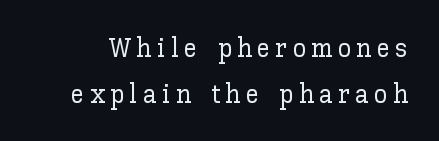
The image shows 27 px text type, upright; set normal line spacing (1.7x), not underlined.
